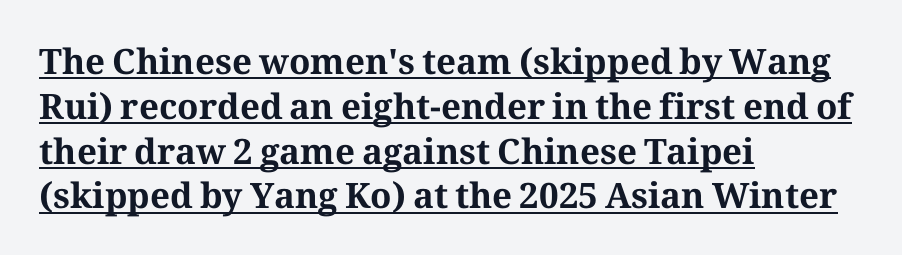
Q: Is the text bold? A: Yes.
Q: Is the text italic (slanted)? A: No, it is upright.
Q: Is the typeface a serif or a sans-serif typeface? A: Serif.
Q: Is the text underlined? A: Yes.
Q: How is the paragraph aligned? A: Left-aligned.
Q: Is the spacing between letters normal or unusually wide? A: Normal.
Q: Is the spacing between lines tight, normal or loose? A: Normal.
Q: Width (condensed, normal, or wide)? A: Normal.
Q: Stroke contrast? A: Medium.
Q: x-height? A: Medium.
Q: Monospaced? A: No.
